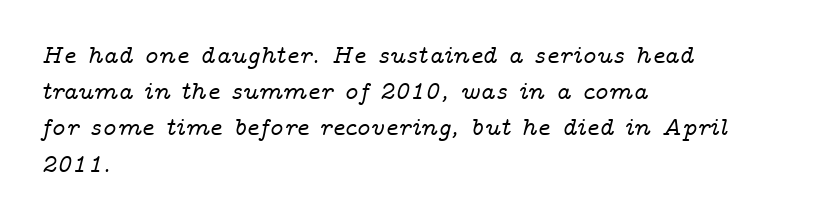
{"italic": "yes", "lean": "right", "slant_degrees": 14, "underline": "no", "align": "left", "line_spacing": "normal", "line_spacing_ratio": 1.45, "letter_spacing": "normal", "letter_spacing_em": 0.0, "glyph_px": 25}
